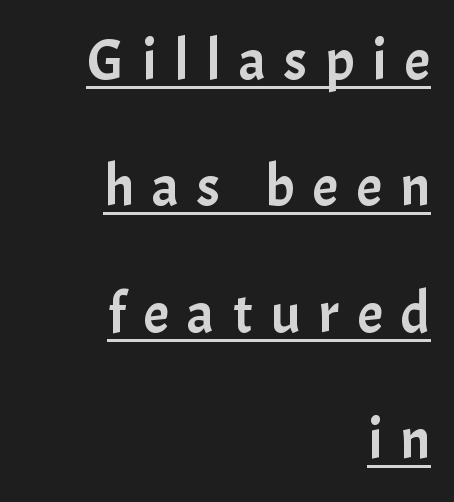
Summary of vertical rhythm: relaxed, with wide interline spacing. Someone cranked the tracking dial way up on this one. The paragraph has a hard right edge and a soft left edge. A sans-serif font was chosen for this passage. Students, observe the line beneath the letters — that is underlining. The letters advance in unequal steps, a hallmark of proportional type.
